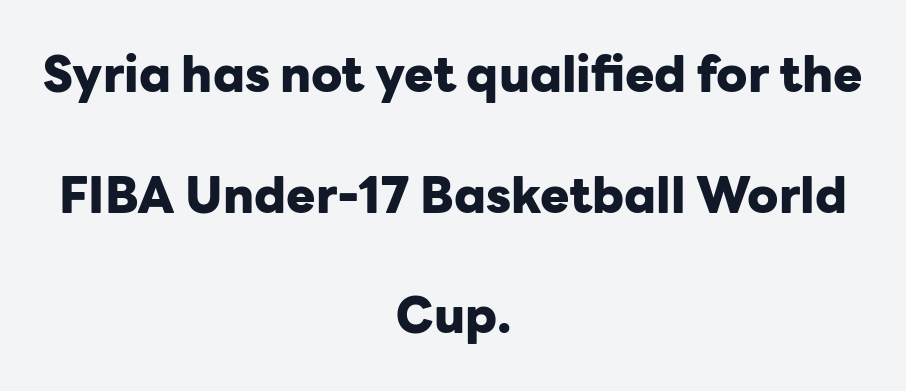
{"serif": "no", "italic": "no", "bold": "yes", "weight": "heavy", "width": "normal", "stroke_contrast": "low", "x_height": "medium", "monospaced": "no", "underline": "no", "align": "center", "line_spacing": "loose", "line_spacing_ratio": 2.46, "letter_spacing": "normal", "letter_spacing_em": 0.0, "glyph_px": 49}
